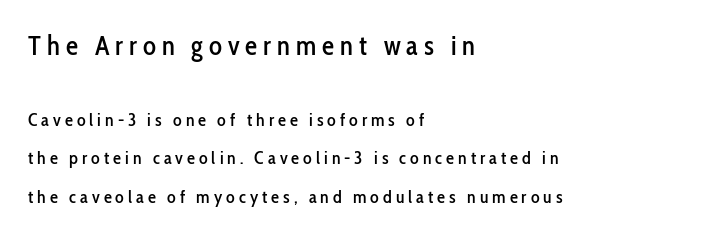
Q: Is the text italic (slanted)? A: No, it is upright.
Q: Is the text underlined? A: No.
Q: How is the paragraph aligned? A: Left-aligned.
Q: Is the spacing between letters normal or unusually wide? A: Unusually wide.
Q: Is the spacing between lines tight, normal or loose? A: Loose.
Q: Which block of text is set in a larger size, the first (top) or the second (bottom)? A: The first (top) one.
